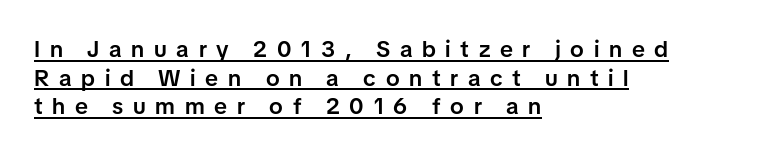
Italic? Not at all — the glyphs are vertical. Moderately thickened strokes mark this as semibold type. Caption: expanded tracking, letters set apart. These lines stack with their left ends in a neat column.
